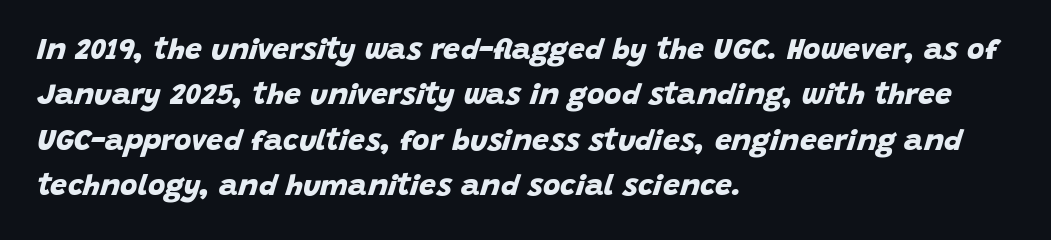
The image shows 30 px bold sans-serif type; set left-aligned, normal line spacing (1.51x), normal letter spacing, not underlined; low stroke contrast and a large x-height.
